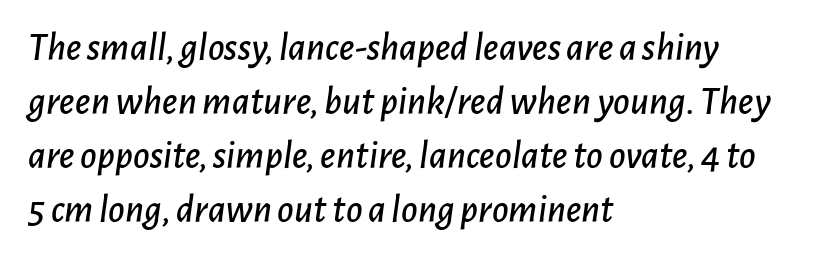
Q: Is the text italic (slanted)? A: Yes, it leans right by about 7 degrees.
Q: Is the text underlined? A: No.
Q: How is the paragraph aligned? A: Left-aligned.
Q: Is the spacing between letters normal or unusually wide? A: Normal.
Q: Is the spacing between lines tight, normal or loose? A: Normal.
Q: Width (condensed, normal, or wide)? A: Normal.
Q: Stroke contrast? A: Low.
Q: x-height? A: Medium.
Q: Monospaced? A: No.
